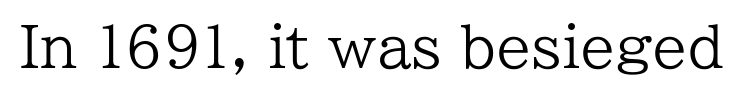
The image shows 56 px regular-weight serif type, upright; set normal letter spacing, not underlined; low stroke contrast and a medium x-height.
